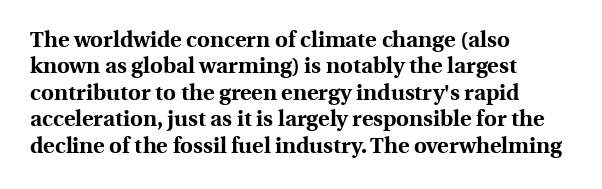
{"italic": "no", "bold": "yes", "underline": "no", "align": "left", "line_spacing_ratio": 1.2, "letter_spacing": "normal", "letter_spacing_em": 0.0, "glyph_px": 22}
